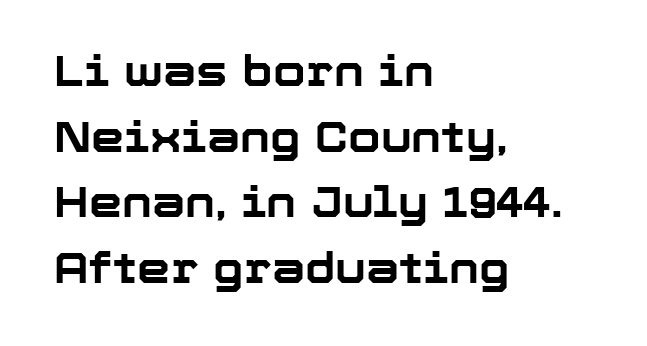
Q: Is the text bold? A: Yes.
Q: Is the text italic (slanted)? A: No, it is upright.
Q: Is the typeface a serif or a sans-serif typeface? A: Sans-serif.
Q: Is the text underlined? A: No.
Q: How is the paragraph aligned? A: Left-aligned.
Q: Is the spacing between letters normal or unusually wide? A: Normal.
Q: Is the spacing between lines tight, normal or loose? A: Normal.
Q: Width (condensed, normal, or wide)? A: Normal.
Q: Stroke contrast? A: Low.
Q: x-height? A: Medium.
Q: Monospaced? A: No.
